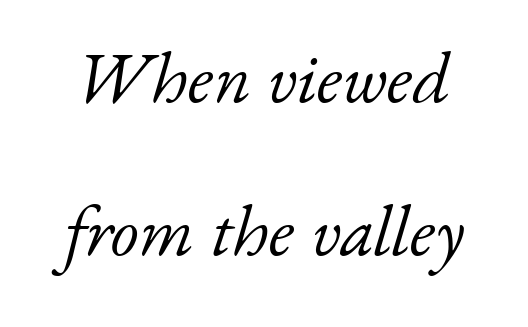
The image shows 72 px light serif type, italic (leaning right); set loose line spacing (2.13x), normal letter spacing, not underlined; low stroke contrast and a small x-height.
